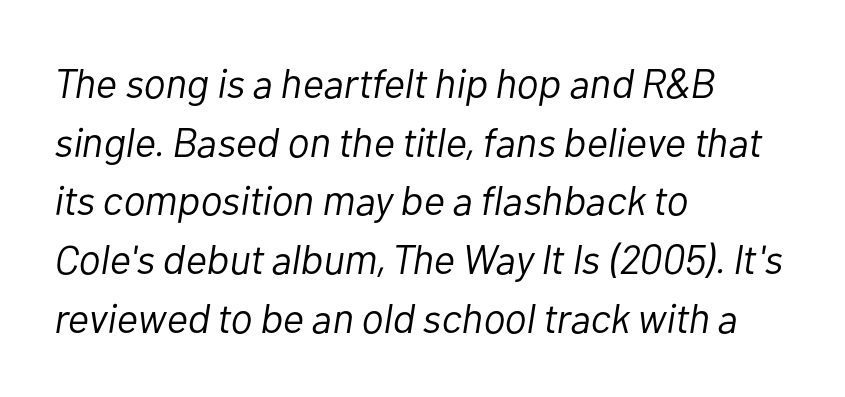
{"italic": "yes", "lean": "right", "slant_degrees": 10, "bold": "no", "weight": "light", "width": "normal", "stroke_contrast": "low", "x_height": "medium", "monospaced": "no", "underline": "no", "align": "left", "line_spacing": "normal", "line_spacing_ratio": 1.43, "letter_spacing": "normal", "letter_spacing_em": 0.0, "glyph_px": 41}
